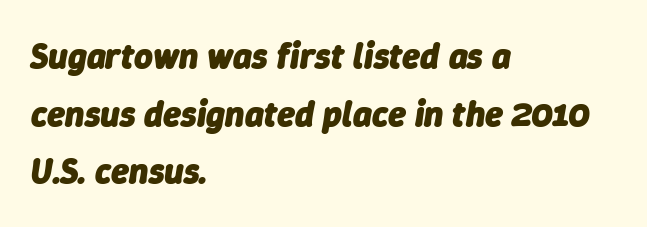
{"italic": "yes", "lean": "right", "slant_degrees": 9, "bold": "yes", "weight": "heavy", "width": "normal", "stroke_contrast": "low", "x_height": "medium", "monospaced": "no", "underline": "no", "align": "left", "line_spacing": "normal", "line_spacing_ratio": 1.6, "letter_spacing": "normal", "letter_spacing_em": 0.0, "glyph_px": 36}
